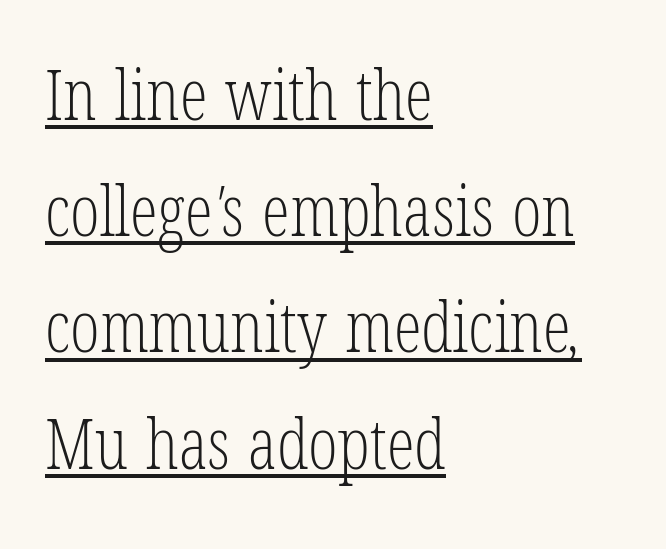
{"serif": "yes", "bold": "no", "weight": "light", "width": "condensed", "stroke_contrast": "low", "x_height": "medium", "monospaced": "no", "underline": "yes", "align": "left", "line_spacing": "normal", "line_spacing_ratio": 1.66, "letter_spacing": "normal", "letter_spacing_em": 0.0, "glyph_px": 70}
